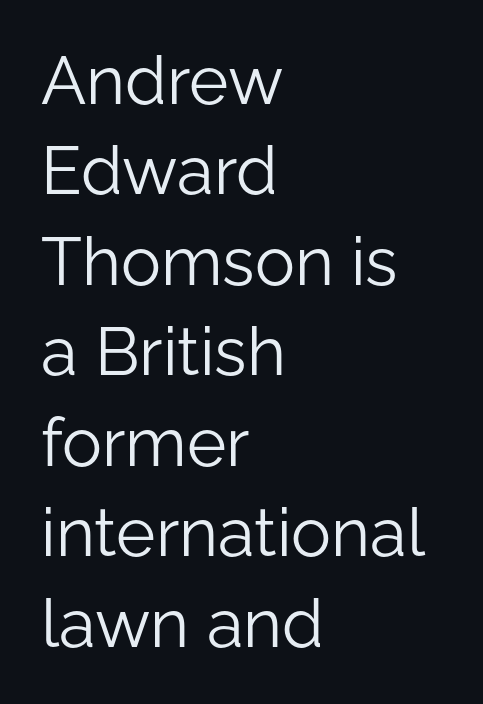
The image shows 67 px light sans-serif type, upright; set left-aligned, normal line spacing (1.35x), normal letter spacing, not underlined; low stroke contrast and a medium x-height.
